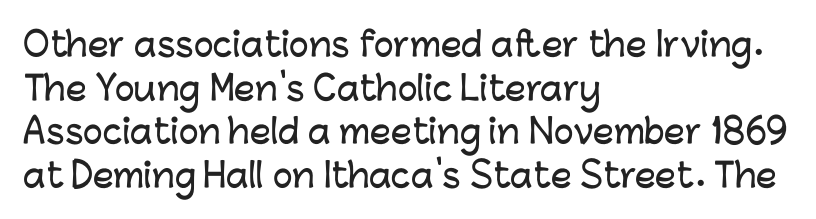
{"serif": "no", "italic": "no", "width": "normal", "stroke_contrast": "low", "x_height": "medium", "monospaced": "no", "underline": "no", "align": "left", "line_spacing": "normal", "line_spacing_ratio": 1.32, "letter_spacing": "normal", "letter_spacing_em": 0.0, "glyph_px": 33}
